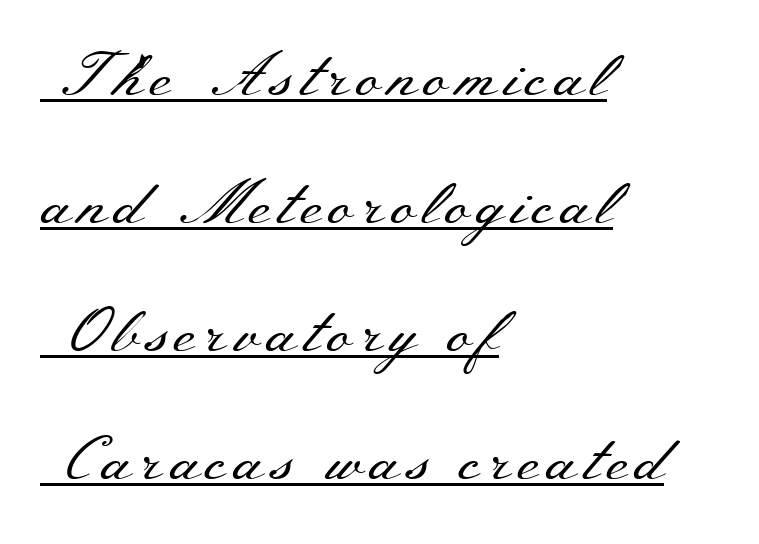
The image shows 61 px regular-weight, wide serif type; set left-aligned, loose line spacing (2.1x), underlined; medium stroke contrast and a small x-height.
